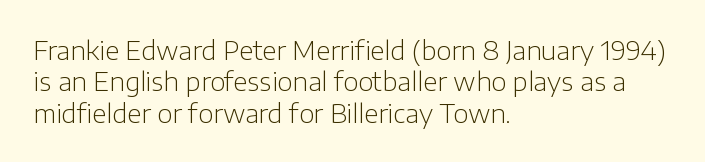
The image shows 26 px text type, upright; set left-aligned, line spacing 1.21x, normal letter spacing, not underlined.
